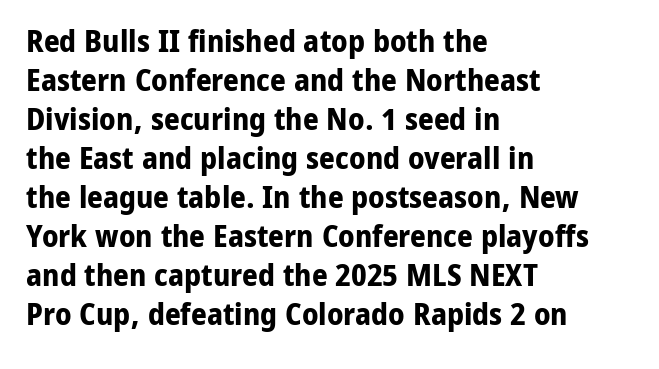
{"serif": "no", "italic": "no", "bold": "yes", "weight": "bold", "width": "normal", "stroke_contrast": "low", "x_height": "medium", "monospaced": "no", "underline": "no", "align": "left", "line_spacing": "normal", "line_spacing_ratio": 1.26, "letter_spacing": "normal", "letter_spacing_em": 0.0, "glyph_px": 31}
